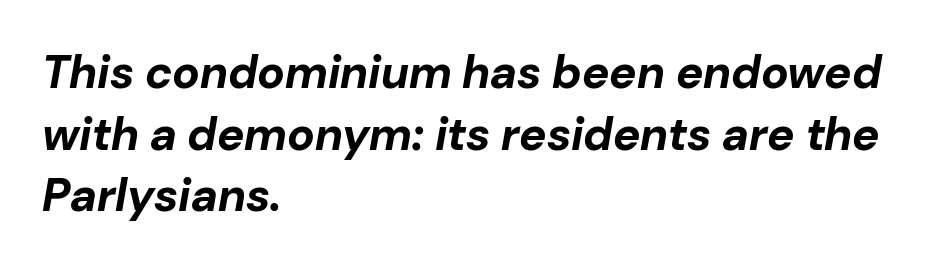
{"italic": "yes", "lean": "right", "slant_degrees": 10, "bold": "yes", "weight": "bold", "width": "normal", "stroke_contrast": "low", "x_height": "medium", "monospaced": "no", "underline": "no", "align": "left", "line_spacing": "normal", "line_spacing_ratio": 1.34, "letter_spacing": "normal", "letter_spacing_em": 0.0, "glyph_px": 46}
